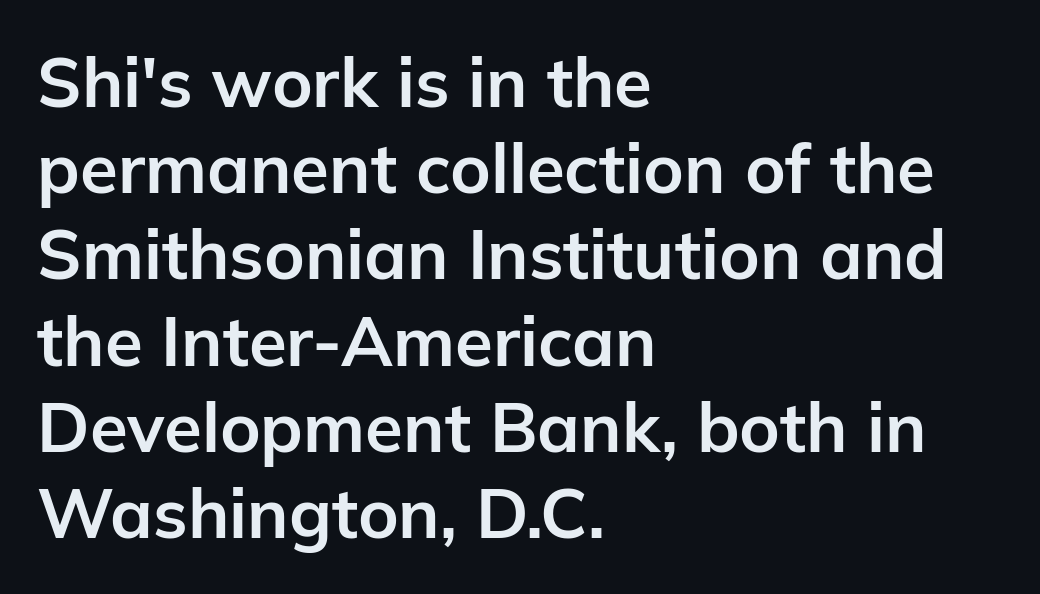
{"serif": "no", "italic": "no", "bold": "yes", "weight": "bold", "width": "normal", "stroke_contrast": "low", "x_height": "medium", "monospaced": "no", "underline": "no", "align": "left", "line_spacing": "normal", "line_spacing_ratio": 1.25, "letter_spacing": "normal", "letter_spacing_em": 0.0, "glyph_px": 69}
